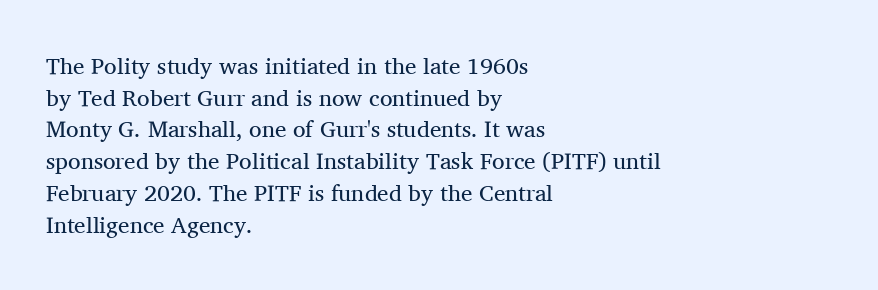
The image shows 23 px text type, upright; set left-aligned, normal line spacing (1.38x), normal letter spacing, not underlined.
